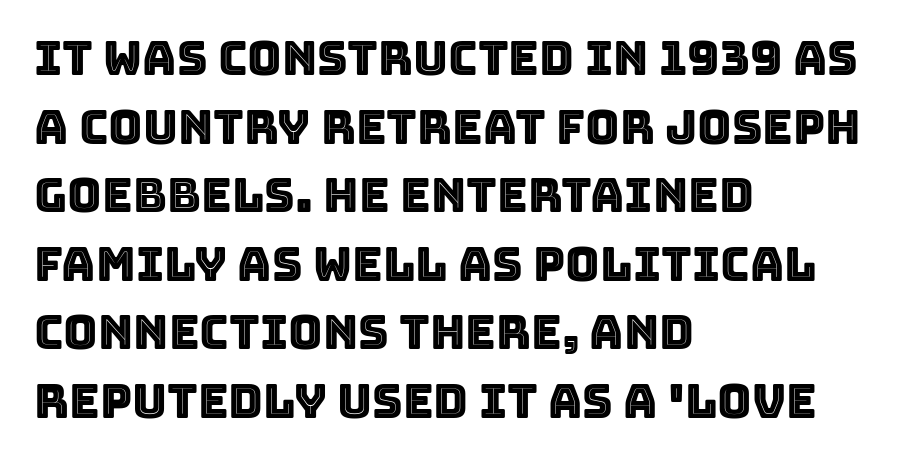
{"italic": "no", "width": "normal", "x_height": "large", "monospaced": "no", "underline": "no", "align": "left", "line_spacing": "normal", "line_spacing_ratio": 1.46, "letter_spacing": "normal", "letter_spacing_em": 0.0, "glyph_px": 47}
